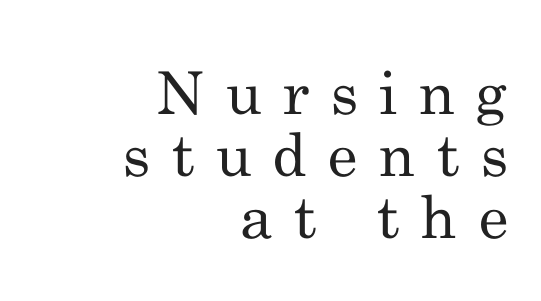
The image shows 59 px regular-weight serif type, upright; set right-aligned, tight line spacing (1.05x), unusually wide letter spacing (+0.36 em), not underlined; medium stroke contrast and a small x-height.
